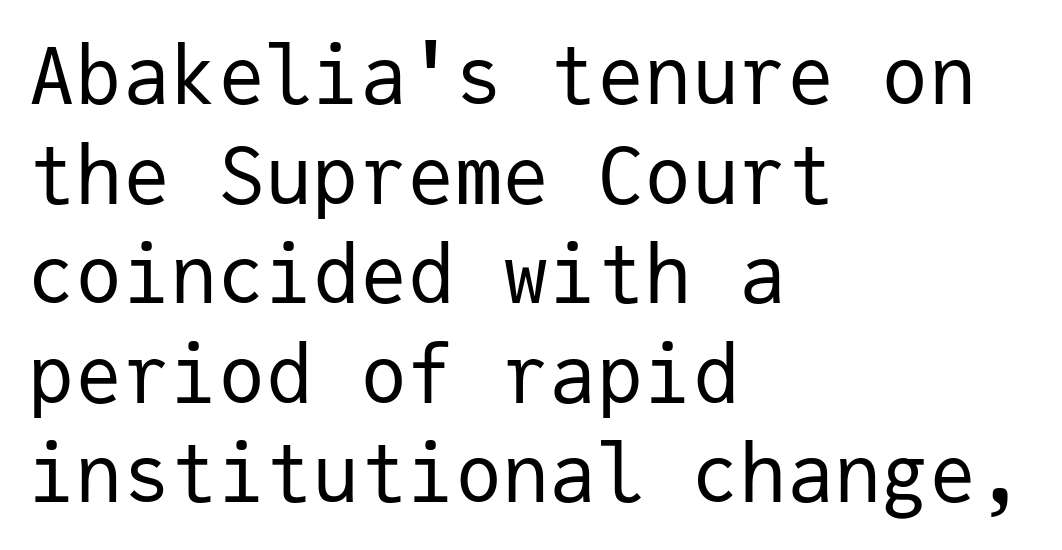
The image shows 79 px regular-weight sans-serif type, upright, monospaced; set left-aligned, normal line spacing (1.26x), normal letter spacing, not underlined; low stroke contrast and a medium x-height.
